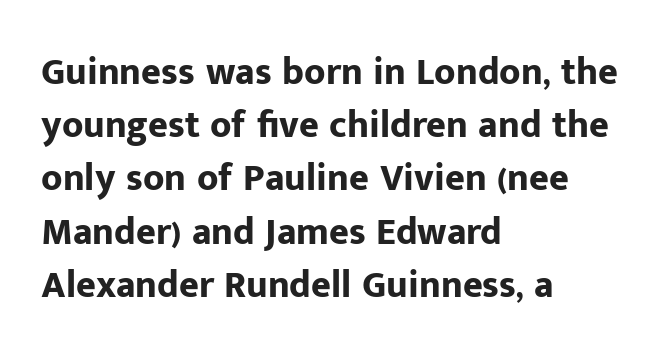
Q: Is the text bold? A: Yes.
Q: Is the text italic (slanted)? A: No, it is upright.
Q: Is the typeface a serif or a sans-serif typeface? A: Sans-serif.
Q: Is the text underlined? A: No.
Q: How is the paragraph aligned? A: Left-aligned.
Q: Is the spacing between letters normal or unusually wide? A: Normal.
Q: Is the spacing between lines tight, normal or loose? A: Normal.
Q: Width (condensed, normal, or wide)? A: Normal.
Q: Stroke contrast? A: Low.
Q: x-height? A: Medium.
Q: Monospaced? A: No.
